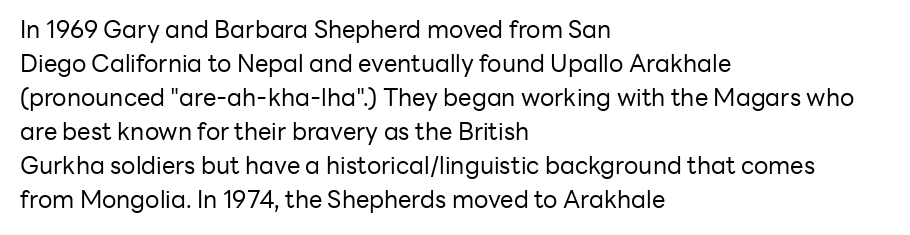
{"italic": "no", "bold": "no", "underline": "no", "align": "left", "line_spacing": "normal", "line_spacing_ratio": 1.42, "letter_spacing": "normal", "letter_spacing_em": 0.0, "glyph_px": 24}
